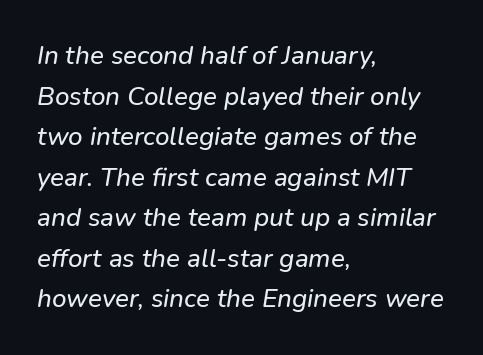
{"italic": "yes", "lean": "right", "slant_degrees": 9, "underline": "no", "align": "left", "line_spacing": "normal", "line_spacing_ratio": 1.56, "letter_spacing": "normal", "letter_spacing_em": 0.0, "glyph_px": 26}
